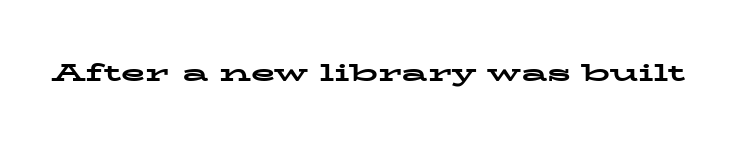
Q: Is the text bold? A: Yes.
Q: Is the text italic (slanted)? A: No, it is upright.
Q: Is the text underlined? A: No.
Q: Is the spacing between letters normal or unusually wide? A: Normal.
